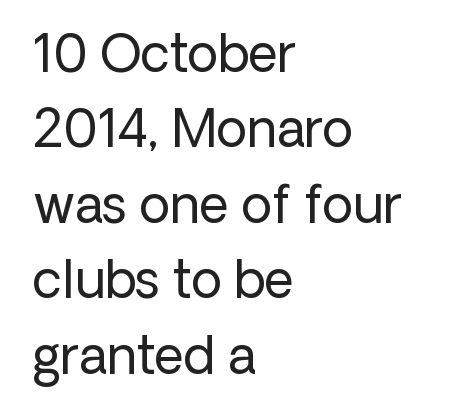
Q: Is the text bold? A: No.
Q: Is the text italic (slanted)? A: No, it is upright.
Q: Is the typeface a serif or a sans-serif typeface? A: Sans-serif.
Q: Is the text underlined? A: No.
Q: How is the paragraph aligned? A: Left-aligned.
Q: Is the spacing between letters normal or unusually wide? A: Normal.
Q: Is the spacing between lines tight, normal or loose? A: Normal.
Q: Width (condensed, normal, or wide)? A: Normal.
Q: Stroke contrast? A: Low.
Q: x-height? A: Medium.
Q: Monospaced? A: No.
